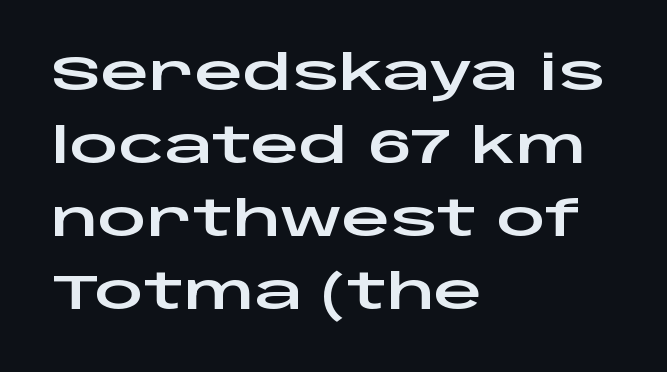
The image shows 48 px wide sans-serif type, upright; set left-aligned, normal line spacing (1.52x), normal letter spacing, not underlined; low stroke contrast and a large x-height.
